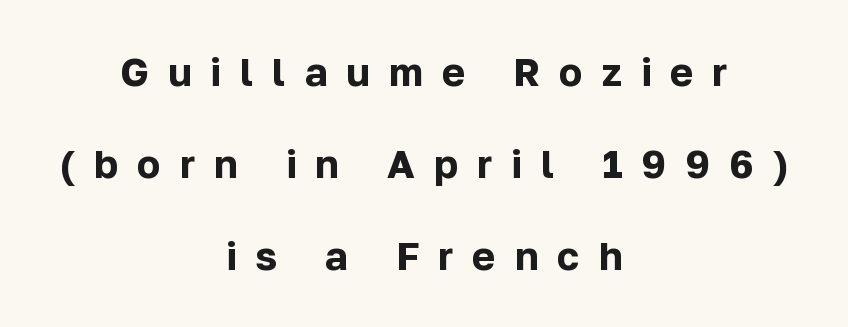
Regarding leading, the lines here are spaced well apart. Each letter keeps its own natural width here, so spacing adapts to shape. Line starts and ends both wander, symmetrically. The glyphs are unaccompanied by any horizontal stroke below them.
